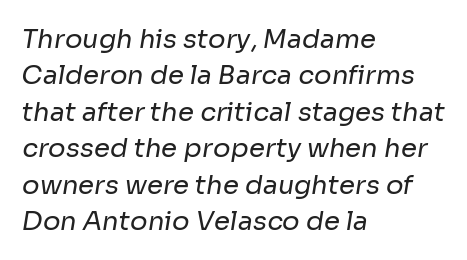
The image shows 26 px text type; set left-aligned, normal line spacing (1.4x), normal letter spacing, not underlined.
